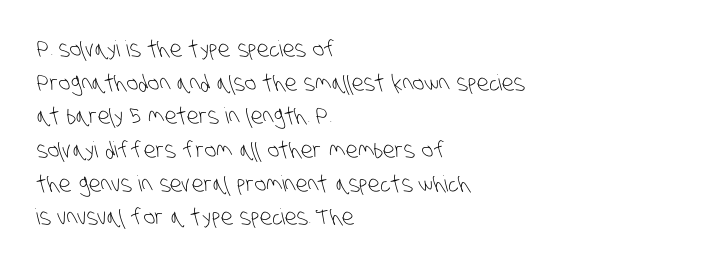
Q: Is the text bold? A: No.
Q: Is the text underlined? A: No.
Q: How is the paragraph aligned? A: Left-aligned.
Q: Is the spacing between letters normal or unusually wide? A: Normal.
Q: Is the spacing between lines tight, normal or loose? A: Normal.
